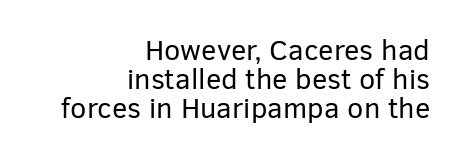
Q: Is the text bold? A: No.
Q: Is the text italic (slanted)? A: No, it is upright.
Q: Is the typeface a serif or a sans-serif typeface? A: Sans-serif.
Q: Is the text underlined? A: No.
Q: How is the paragraph aligned? A: Right-aligned.
Q: Is the spacing between letters normal or unusually wide? A: Normal.
Q: Is the spacing between lines tight, normal or loose? A: Tight.
Q: Width (condensed, normal, or wide)? A: Normal.
Q: Stroke contrast? A: Low.
Q: x-height? A: Medium.
Q: Monospaced? A: No.
